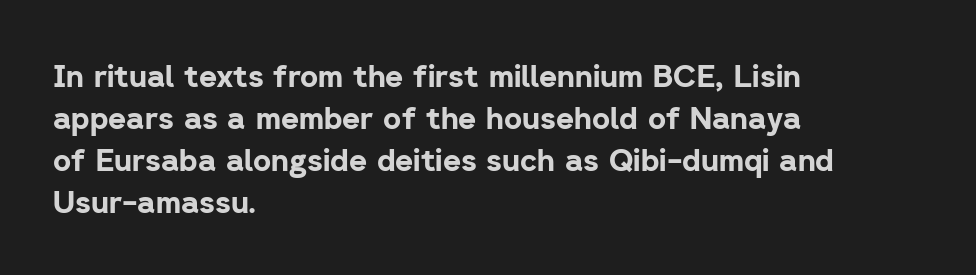
The image shows 31 px bold sans-serif type, upright; set left-aligned, normal line spacing (1.35x), normal letter spacing, not underlined; low stroke contrast and a medium x-height.
